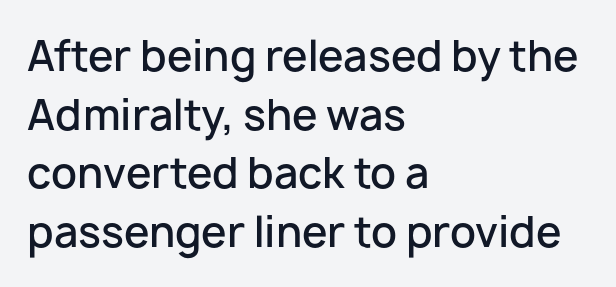
{"serif": "no", "italic": "no", "bold": "semi", "weight": "semibold", "width": "normal", "stroke_contrast": "low", "x_height": "medium", "monospaced": "no", "underline": "no", "align": "left", "line_spacing": "normal", "line_spacing_ratio": 1.43, "letter_spacing": "normal", "letter_spacing_em": 0.0, "glyph_px": 41}
